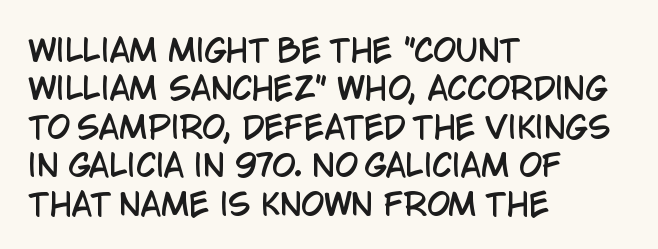
Q: Is the text italic (slanted)? A: No, it is upright.
Q: Is the typeface a serif or a sans-serif typeface? A: Sans-serif.
Q: Is the text underlined? A: No.
Q: How is the paragraph aligned? A: Left-aligned.
Q: Is the spacing between letters normal or unusually wide? A: Normal.
Q: Is the spacing between lines tight, normal or loose? A: Normal.
Q: Width (condensed, normal, or wide)? A: Condensed.
Q: Stroke contrast? A: Low.
Q: x-height? A: Large.
Q: Monospaced? A: No.
